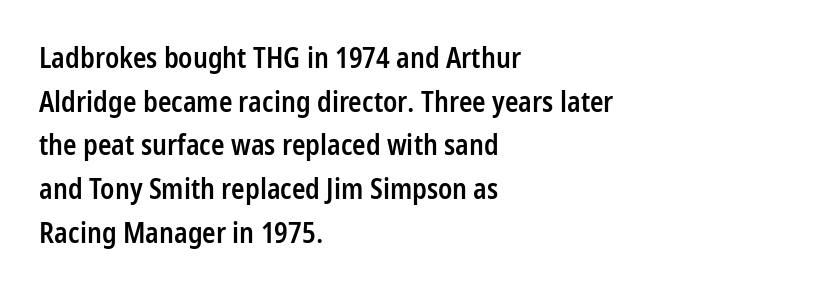
Q: Is the text bold? A: Semi-bold.
Q: Is the text italic (slanted)? A: No, it is upright.
Q: Is the typeface a serif or a sans-serif typeface? A: Sans-serif.
Q: Is the text underlined? A: No.
Q: How is the paragraph aligned? A: Left-aligned.
Q: Is the spacing between letters normal or unusually wide? A: Normal.
Q: Is the spacing between lines tight, normal or loose? A: Normal.
Q: Width (condensed, normal, or wide)? A: Condensed.
Q: Stroke contrast? A: Low.
Q: x-height? A: Medium.
Q: Monospaced? A: No.
